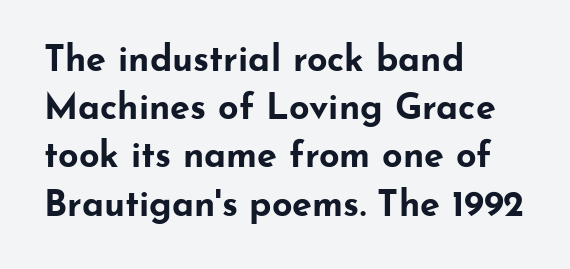
Q: Is the text bold? A: Yes.
Q: Is the text italic (slanted)? A: No, it is upright.
Q: Is the typeface a serif or a sans-serif typeface? A: Sans-serif.
Q: Is the text underlined? A: No.
Q: How is the paragraph aligned? A: Left-aligned.
Q: Is the spacing between letters normal or unusually wide? A: Normal.
Q: Is the spacing between lines tight, normal or loose? A: Normal.
Q: Width (condensed, normal, or wide)? A: Wide.
Q: Stroke contrast? A: Low.
Q: x-height? A: Small.
Q: Monospaced? A: No.
